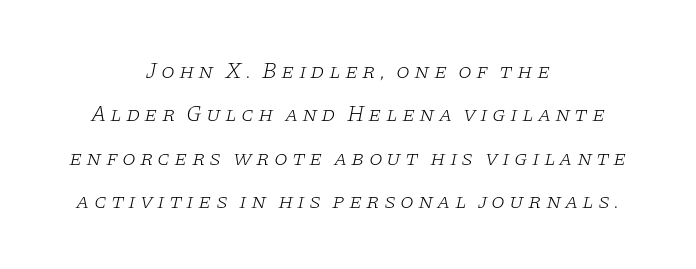
Q: Is the text bold? A: No.
Q: Is the text italic (slanted)? A: Yes, it leans right by about 11 degrees.
Q: Is the text underlined? A: No.
Q: How is the paragraph aligned? A: Centered.
Q: Is the spacing between lines tight, normal or loose? A: Loose.
